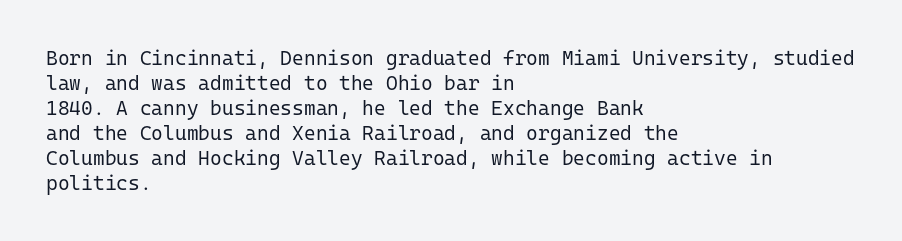
The image shows 20 px text type, upright; set left-aligned, normal line spacing (1.25x), normal letter spacing, not underlined.
